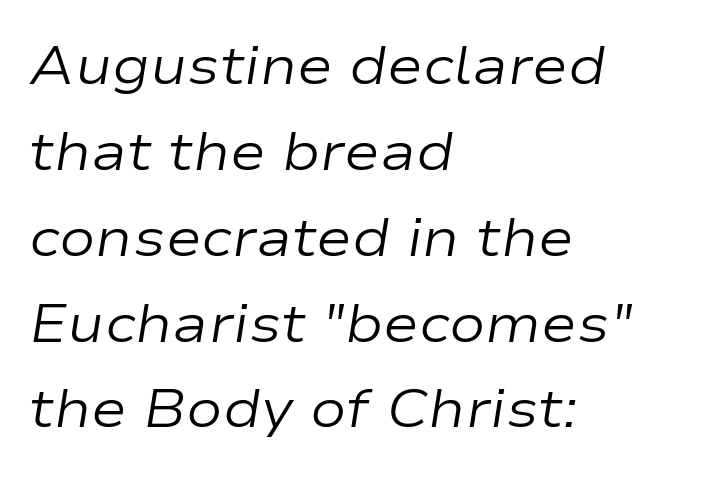
{"italic": "yes", "lean": "right", "slant_degrees": 9, "bold": "no", "weight": "regular", "width": "wide", "stroke_contrast": "low", "x_height": "medium", "monospaced": "no", "underline": "no", "align": "left", "line_spacing": "normal", "line_spacing_ratio": 1.59, "letter_spacing": "normal", "letter_spacing_em": 0.0, "glyph_px": 54}
